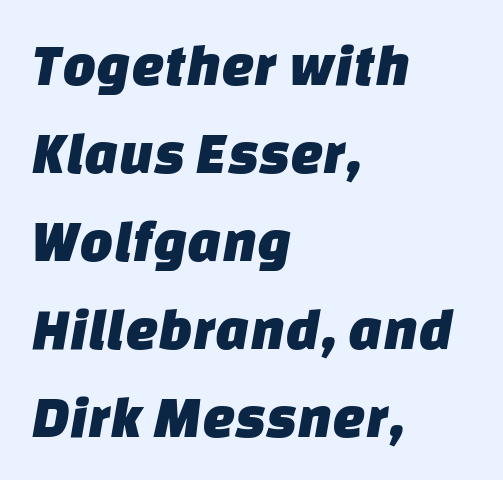
The strip under each line holds only bare page. What's the leading like? Ordinary, nothing unusual. This sample has the flowing, uneven cadence of proportional lettering. The rag falls on the right side of this text block. Does extra space separate the letters? No, they use regular spacing. Nope, no serifs anywhere on these letters.
